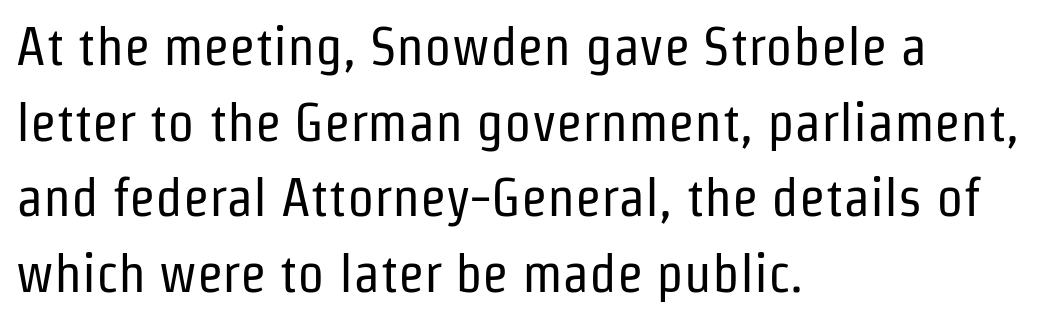
The image shows 54 px regular-weight, condensed sans-serif type, upright; set left-aligned, normal line spacing (1.4x), normal letter spacing, not underlined; low stroke contrast and a medium x-height.
